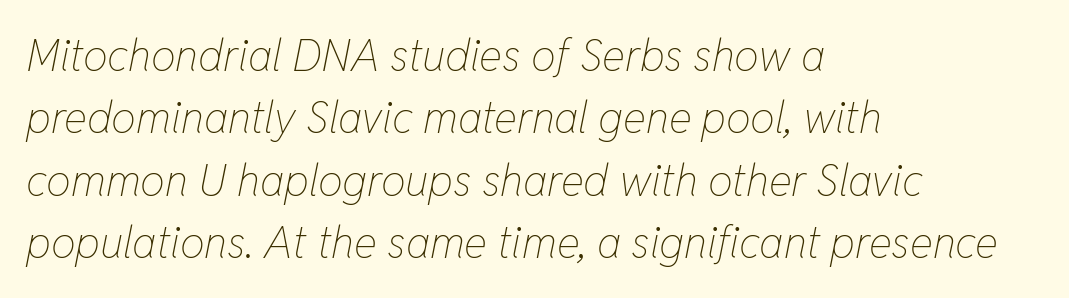
Q: Is the text bold? A: No.
Q: Is the text italic (slanted)? A: Yes, it leans right by about 11 degrees.
Q: Is the text underlined? A: No.
Q: How is the paragraph aligned? A: Left-aligned.
Q: Is the spacing between letters normal or unusually wide? A: Normal.
Q: Is the spacing between lines tight, normal or loose? A: Normal.
Q: Width (condensed, normal, or wide)? A: Condensed.
Q: Stroke contrast? A: Low.
Q: x-height? A: Medium.
Q: Monospaced? A: No.
